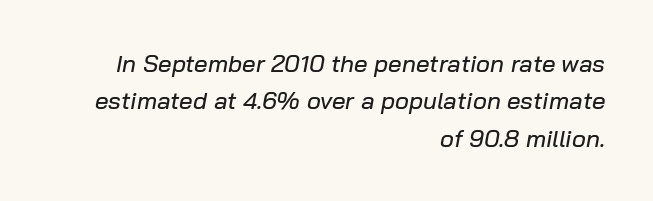
There is no visible air inserted between adjacent glyphs. The lines in this sample share a right terminus and differ only in where they begin. Leading: standard. Slanted lettering throughout.
